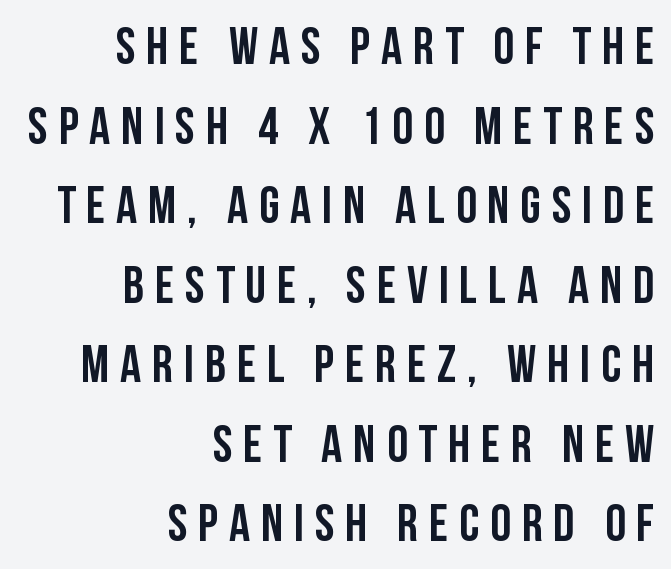
{"serif": "no", "italic": "no", "width": "condensed", "stroke_contrast": "low", "x_height": "large", "monospaced": "no", "underline": "no", "align": "right", "line_spacing": "normal", "line_spacing_ratio": 1.53, "letter_spacing": "wide", "letter_spacing_em": 0.21, "glyph_px": 52}
